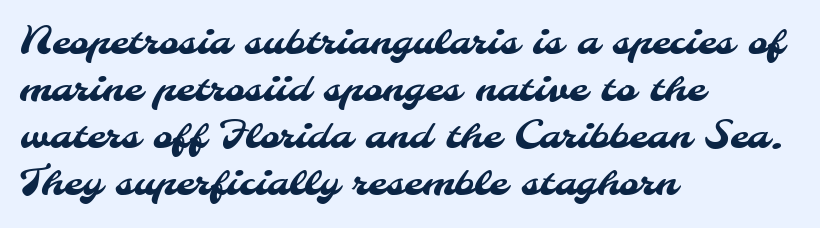
The image shows 38 px sans-serif type; set left-aligned, line spacing 1.24x, normal letter spacing, not underlined; medium stroke contrast and a small x-height.
